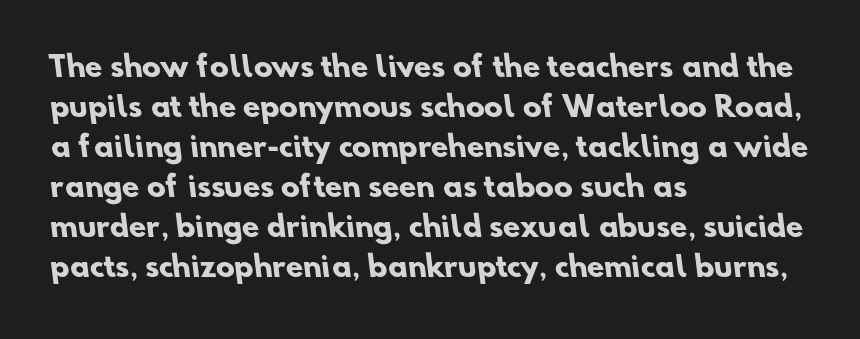
The image shows 28 px heavy sans-serif type; set left-aligned, normal line spacing (1.43x), normal letter spacing, not underlined; low stroke contrast and a small x-height.
